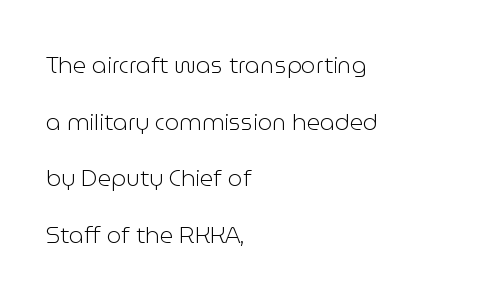
{"italic": "no", "bold": "no", "underline": "no", "align": "left", "line_spacing": "loose", "line_spacing_ratio": 2.46, "letter_spacing": "normal", "letter_spacing_em": 0.0, "glyph_px": 23}
